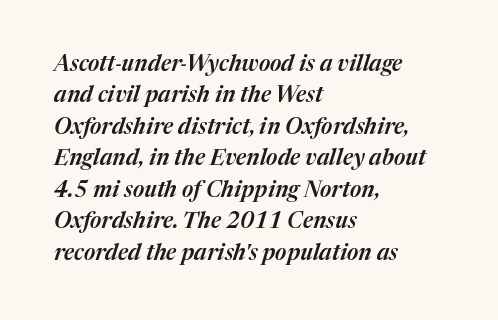
Q: Is the text italic (slanted)? A: Yes, it leans right by about 17 degrees.
Q: Is the text underlined? A: No.
Q: How is the paragraph aligned? A: Left-aligned.
Q: Is the spacing between letters normal or unusually wide? A: Normal.
Q: Is the spacing between lines tight, normal or loose? A: Normal.
